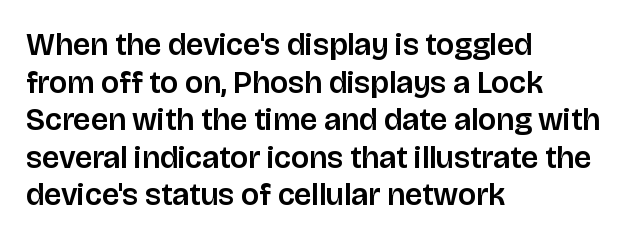
{"serif": "no", "italic": "no", "width": "normal", "stroke_contrast": "low", "x_height": "large", "monospaced": "no", "underline": "no", "align": "left", "line_spacing_ratio": 1.21, "letter_spacing": "normal", "letter_spacing_em": 0.0, "glyph_px": 31}
